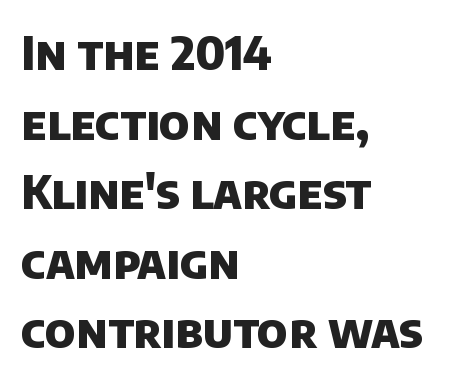
One-word summary of the alignment: left. This sample uses a sans-serif face. The strip under each line holds only bare page. The letterforms sit shoulder to shoulder at normal distance.
